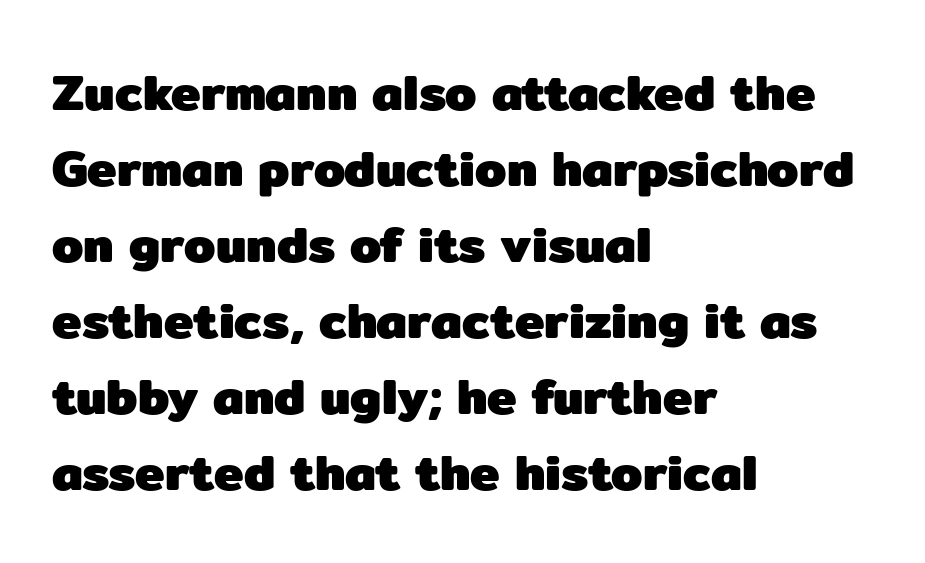
Q: Is the text bold? A: Yes.
Q: Is the text italic (slanted)? A: No, it is upright.
Q: Is the typeface a serif or a sans-serif typeface? A: Sans-serif.
Q: Is the text underlined? A: No.
Q: How is the paragraph aligned? A: Left-aligned.
Q: Is the spacing between letters normal or unusually wide? A: Normal.
Q: Is the spacing between lines tight, normal or loose? A: Normal.
Q: Width (condensed, normal, or wide)? A: Normal.
Q: Stroke contrast? A: Low.
Q: x-height? A: Medium.
Q: Monospaced? A: No.
